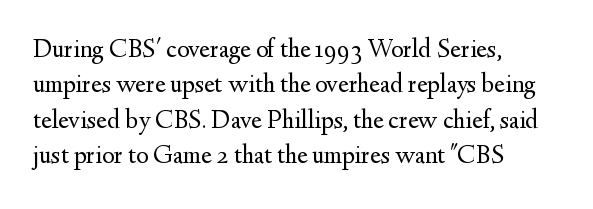
{"italic": "no", "bold": "no", "underline": "no", "align": "left", "line_spacing": "normal", "line_spacing_ratio": 1.36, "letter_spacing": "normal", "letter_spacing_em": 0.0, "glyph_px": 26}
